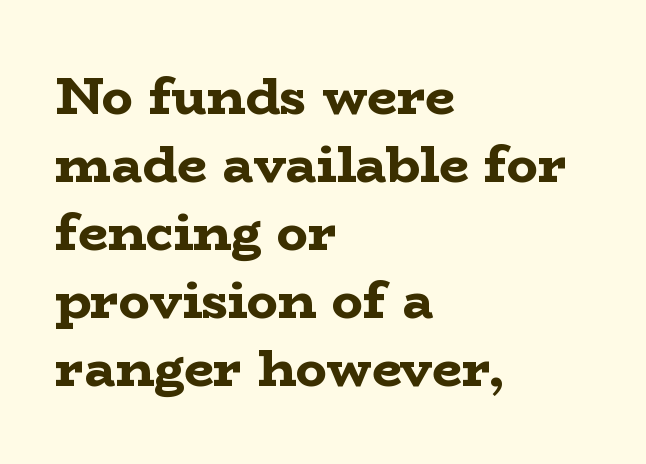
The image shows 52 px bold, wide serif type, upright; set left-aligned, normal line spacing (1.31x), normal letter spacing, not underlined; low stroke contrast and a medium x-height.
